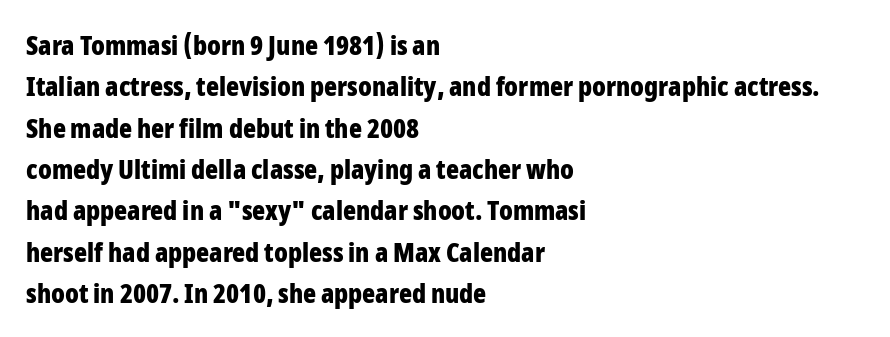
The image shows 27 px bold type, upright; set left-aligned, normal line spacing (1.53x), normal letter spacing, not underlined.
